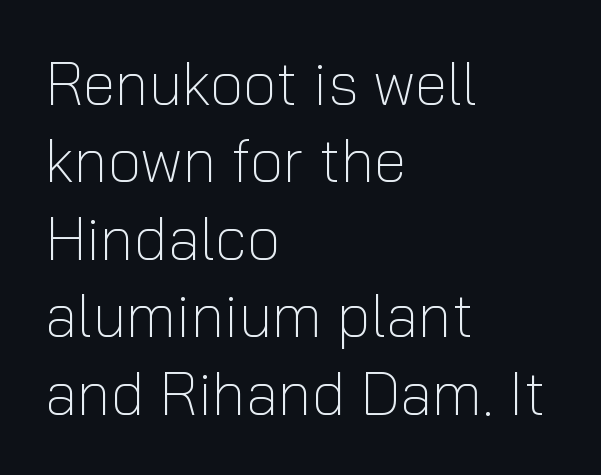
{"serif": "no", "italic": "no", "bold": "no", "weight": "light", "width": "normal", "stroke_contrast": "low", "x_height": "medium", "monospaced": "no", "underline": "no", "align": "left", "line_spacing": "normal", "line_spacing_ratio": 1.29, "letter_spacing": "normal", "letter_spacing_em": 0.0, "glyph_px": 60}
